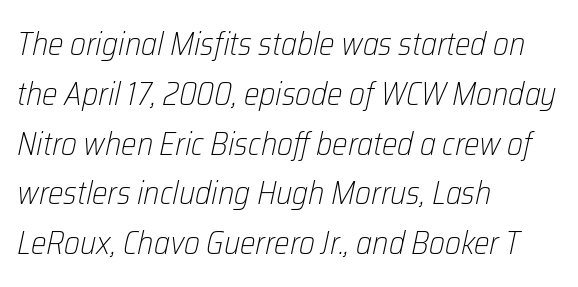
Q: Is the text bold? A: No.
Q: Is the text italic (slanted)? A: Yes, it leans right by about 12 degrees.
Q: Is the text underlined? A: No.
Q: How is the paragraph aligned? A: Left-aligned.
Q: Is the spacing between letters normal or unusually wide? A: Normal.
Q: Is the spacing between lines tight, normal or loose? A: Normal.
Q: Width (condensed, normal, or wide)? A: Condensed.
Q: Stroke contrast? A: Low.
Q: x-height? A: Medium.
Q: Monospaced? A: No.
